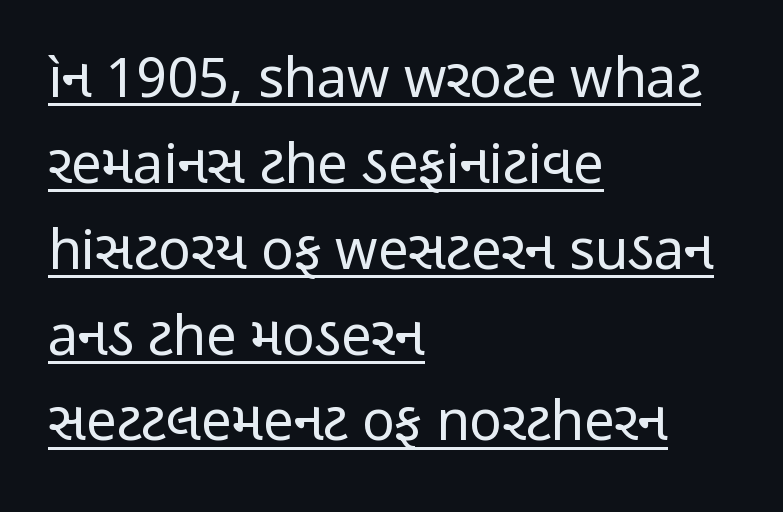
The image shows 54 px regular-weight, condensed sans-serif type, upright; set left-aligned, normal line spacing (1.59x), normal letter spacing, underlined; low stroke contrast and a medium x-height.
